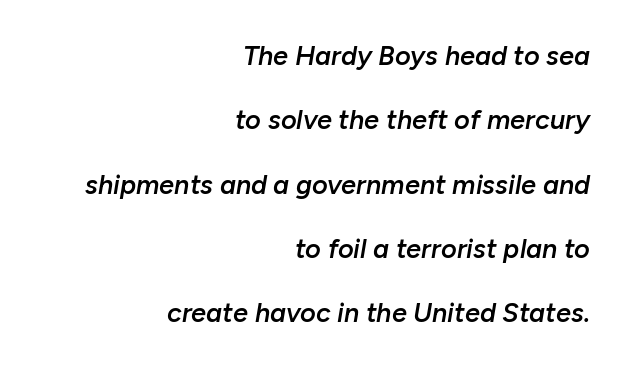
The image shows 27 px text type, italic (leaning right); set right-aligned, loose line spacing (2.38x), normal letter spacing, not underlined.
